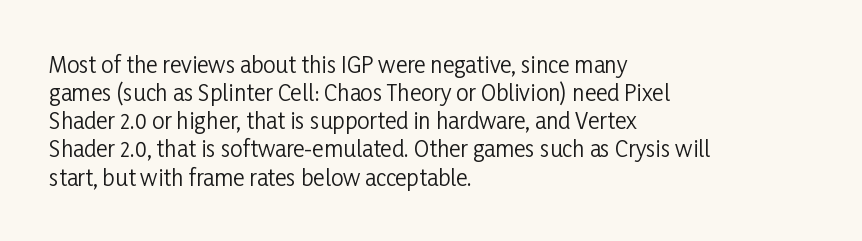
{"italic": "no", "bold": "no", "underline": "no", "align": "left", "line_spacing": "normal", "line_spacing_ratio": 1.28, "letter_spacing": "normal", "letter_spacing_em": 0.0, "glyph_px": 22}
